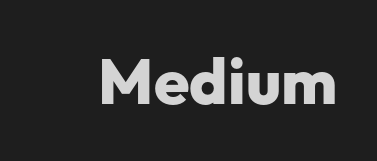
Between one letter and the next there's only the usual sliver of space. Note the varied advance widths — an 'i' is clearly narrower than an 'm'. Rendered with straight, roman letterforms. Beneath every word, the page is bare. Plenty of ink on the page — the face is bold.
